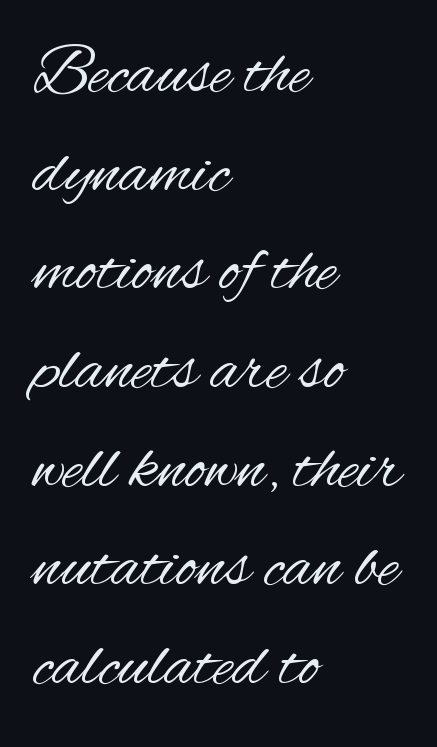
{"serif": "no", "bold": "no", "weight": "regular", "width": "condensed", "stroke_contrast": "medium", "x_height": "small", "monospaced": "no", "underline": "no", "align": "left", "line_spacing": "normal", "line_spacing_ratio": 1.41, "letter_spacing": "normal", "letter_spacing_em": 0.0, "glyph_px": 70}
